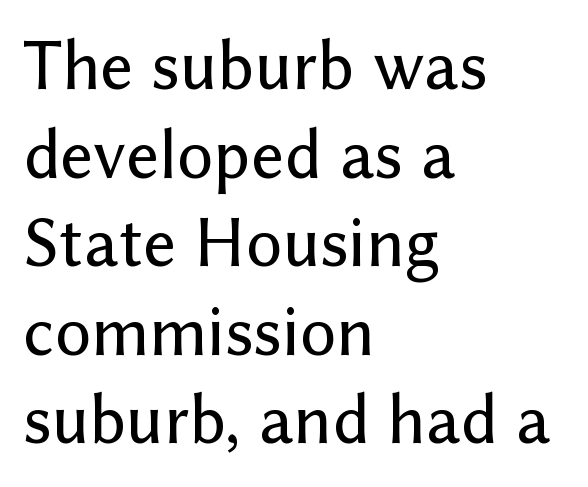
The image shows 72 px sans-serif type, upright; set left-aligned, line spacing 1.23x, normal letter spacing, not underlined; low stroke contrast and a medium x-height.
